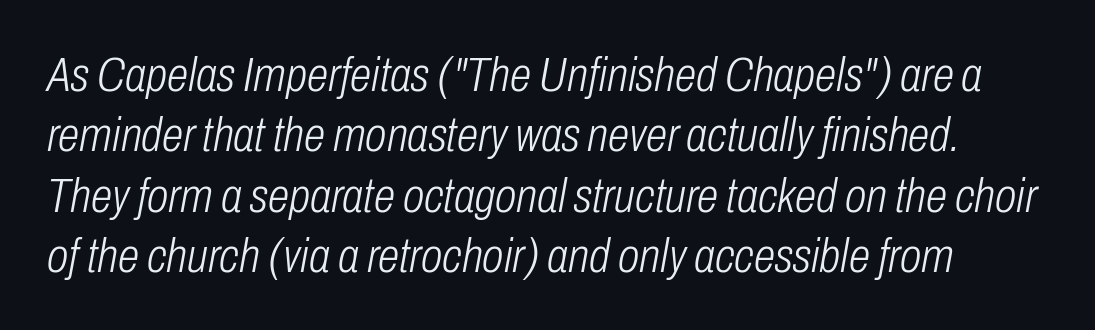
{"italic": "yes", "lean": "right", "slant_degrees": 10, "bold": "no", "weight": "light", "width": "condensed", "stroke_contrast": "low", "x_height": "medium", "monospaced": "no", "underline": "no", "line_spacing_ratio": 1.23, "letter_spacing": "normal", "letter_spacing_em": 0.0, "glyph_px": 49}
